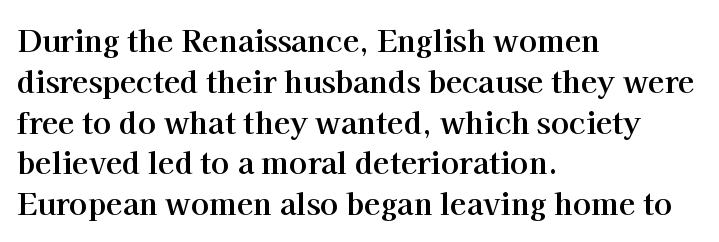
The designer went with a serif here, giving each stem small feet. You could call the tracking neutral — neither tight nor loose. Italic: no, the glyphs are upright roman. Summary of vertical rhythm: regular, with standard interline spacing. Reading down the block, your eye returns to a fixed left position each line. Here the designer chose a conventional face with non-uniform glyph widths.
